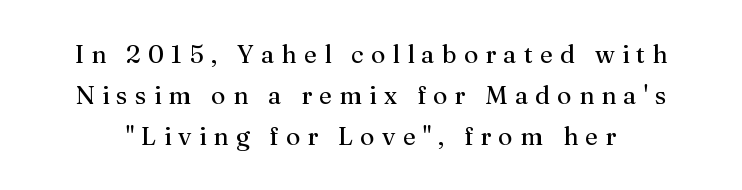
The space directly below the letters is spotless. Italic? Not at all — the glyphs are vertical. Is the letter spacing exaggerated? Yes — the characters are pushed far apart. Regular leading. No extra ink here — the face is not bold.
